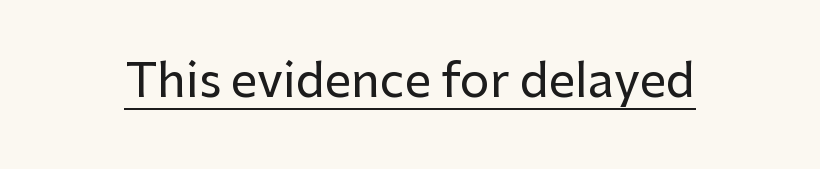
Q: Is the text italic (slanted)? A: No, it is upright.
Q: Is the typeface a serif or a sans-serif typeface? A: Sans-serif.
Q: Is the text underlined? A: Yes.
Q: Is the spacing between letters normal or unusually wide? A: Normal.
Q: Width (condensed, normal, or wide)? A: Normal.
Q: Stroke contrast? A: Low.
Q: x-height? A: Medium.
Q: Monospaced? A: No.
